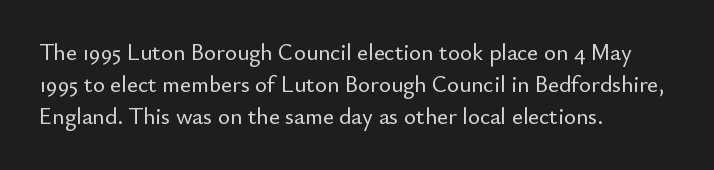
{"italic": "no", "underline": "no", "align": "left", "line_spacing": "normal", "line_spacing_ratio": 1.39, "letter_spacing": "normal", "letter_spacing_em": 0.0, "glyph_px": 23}
